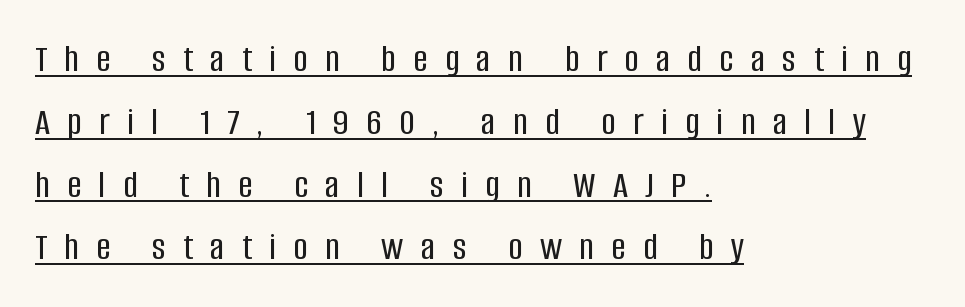
The image shows 40 px condensed sans-serif type, upright; set left-aligned, normal line spacing (1.57x), unusually wide letter spacing (+0.43 em), underlined; low stroke contrast and a large x-height.
